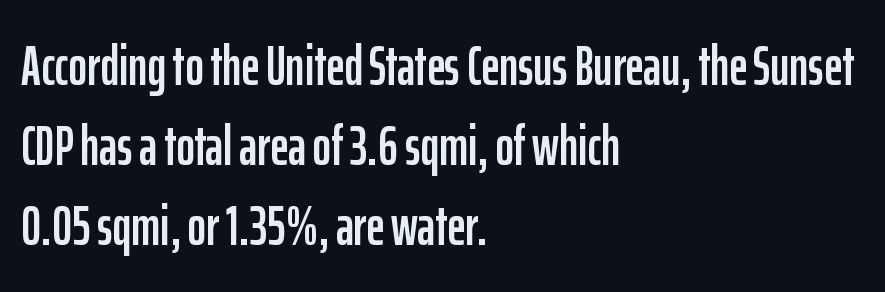
The image shows 56 px condensed sans-serif type, upright; set left-aligned, normal line spacing (1.43x), normal letter spacing, not underlined; low stroke contrast and a medium x-height.
